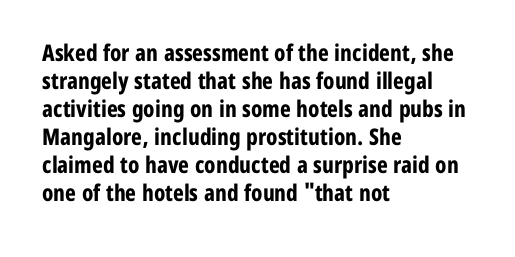
Q: Is the text bold? A: Yes.
Q: Is the text italic (slanted)? A: No, it is upright.
Q: Is the text underlined? A: No.
Q: How is the paragraph aligned? A: Left-aligned.
Q: Is the spacing between letters normal or unusually wide? A: Normal.
